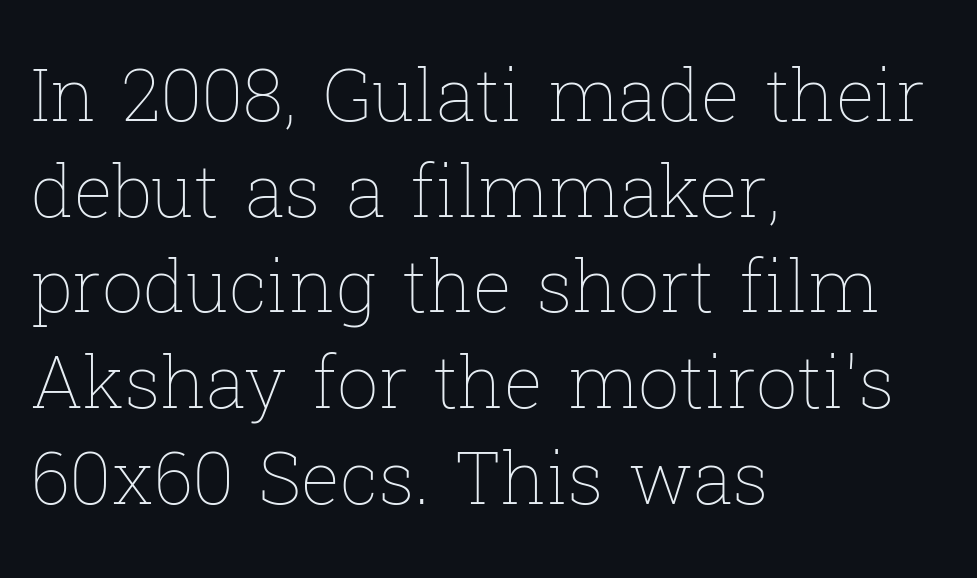
Q: Is the text bold? A: No.
Q: Is the text italic (slanted)? A: No, it is upright.
Q: Is the text underlined? A: No.
Q: How is the paragraph aligned? A: Left-aligned.
Q: Is the spacing between letters normal or unusually wide? A: Normal.
Q: Is the spacing between lines tight, normal or loose? A: Normal.
Q: Width (condensed, normal, or wide)? A: Normal.
Q: Stroke contrast? A: Low.
Q: x-height? A: Medium.
Q: Monospaced? A: No.
